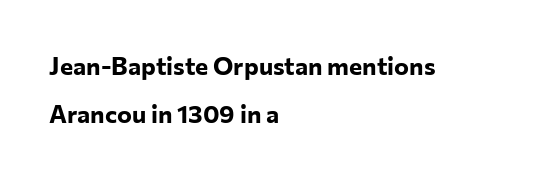
Q: Is the text bold? A: Yes.
Q: Is the text italic (slanted)? A: No, it is upright.
Q: Is the text underlined? A: No.
Q: How is the paragraph aligned? A: Left-aligned.
Q: Is the spacing between letters normal or unusually wide? A: Normal.
Q: Is the spacing between lines tight, normal or loose? A: Loose.
